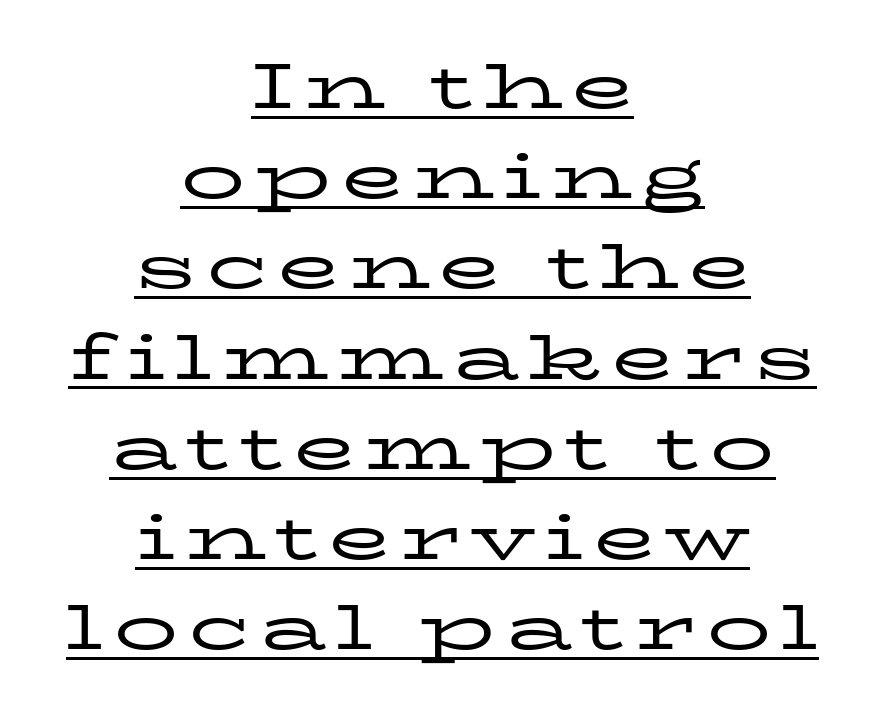
The image shows 64 px regular-weight, wide serif type, upright; set centered, normal line spacing (1.41x), underlined; low stroke contrast and a medium x-height.
